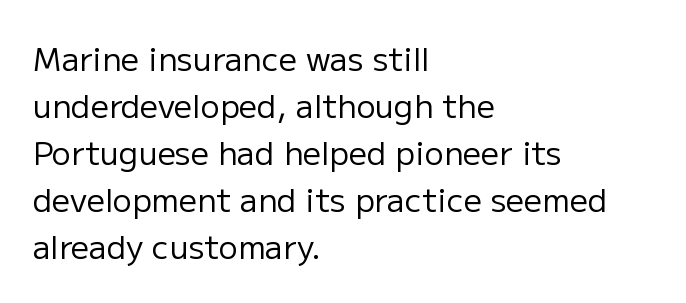
{"serif": "no", "italic": "no", "bold": "no", "weight": "regular", "width": "normal", "stroke_contrast": "low", "x_height": "medium", "monospaced": "no", "underline": "no", "align": "left", "line_spacing": "normal", "line_spacing_ratio": 1.47, "letter_spacing": "normal", "letter_spacing_em": 0.0, "glyph_px": 32}
